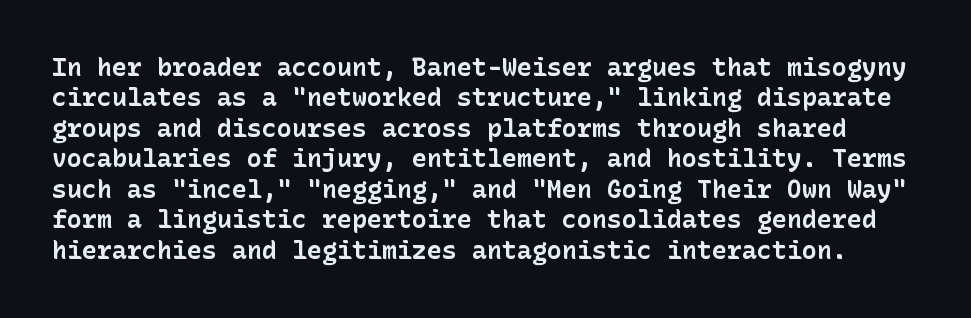
{"italic": "no", "bold": "yes", "underline": "no", "line_spacing_ratio": 1.22, "letter_spacing": "normal", "letter_spacing_em": 0.0, "glyph_px": 25}
